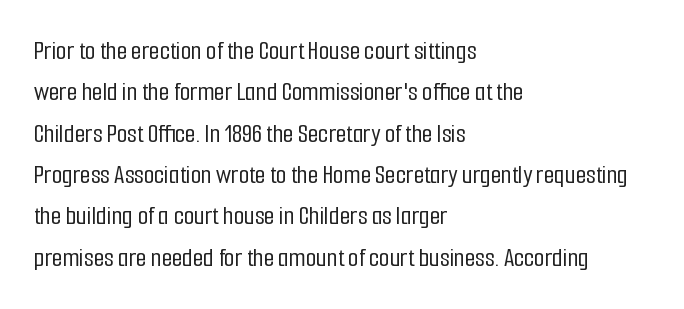
The image shows 27 px text type, upright; set left-aligned, normal line spacing (1.53x), normal letter spacing, not underlined.
